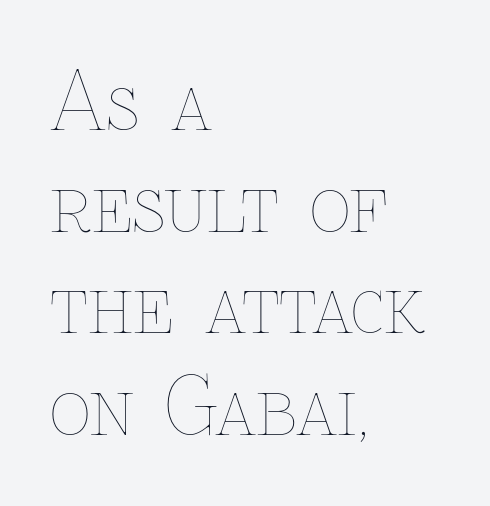
Q: Is the text bold? A: No.
Q: Is the text italic (slanted)? A: No, it is upright.
Q: Is the text underlined? A: No.
Q: How is the paragraph aligned? A: Left-aligned.
Q: Is the spacing between letters normal or unusually wide? A: Normal.
Q: Is the spacing between lines tight, normal or loose? A: Normal.
Q: Width (condensed, normal, or wide)? A: Normal.
Q: Stroke contrast? A: Low.
Q: x-height? A: Medium.
Q: Monospaced? A: No.
